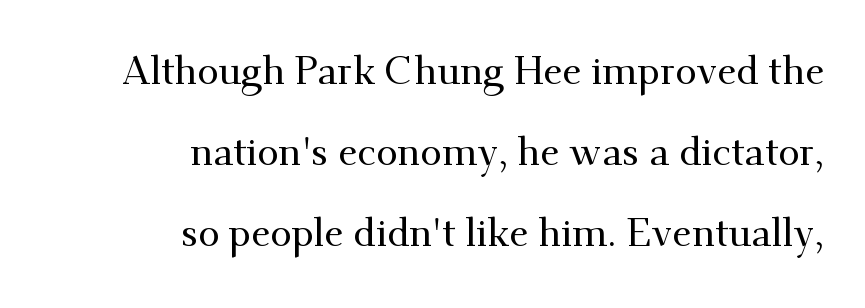
Q: Is the text italic (slanted)? A: No, it is upright.
Q: Is the typeface a serif or a sans-serif typeface? A: Serif.
Q: Is the text underlined? A: No.
Q: How is the paragraph aligned? A: Right-aligned.
Q: Is the spacing between letters normal or unusually wide? A: Normal.
Q: Is the spacing between lines tight, normal or loose? A: Loose.
Q: Width (condensed, normal, or wide)? A: Normal.
Q: Stroke contrast? A: Medium.
Q: x-height? A: Small.
Q: Monospaced? A: No.
